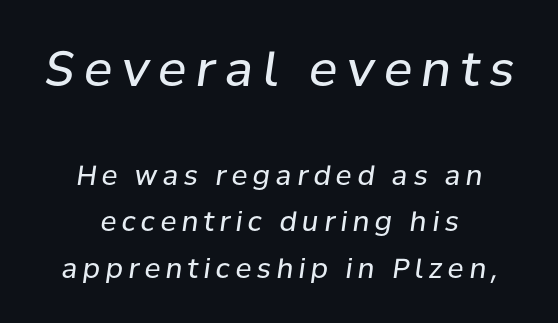
Q: Is the text bold? A: No.
Q: Is the text italic (slanted)? A: Yes, it leans right by about 8 degrees.
Q: Is the text underlined? A: No.
Q: How is the paragraph aligned? A: Centered.
Q: Is the spacing between letters normal or unusually wide? A: Unusually wide.
Q: Which block of text is set in a larger size, the first (top) or the second (bottom)? A: The first (top) one.
Q: Width (condensed, normal, or wide)? A: Normal.
Q: Stroke contrast? A: Low.
Q: x-height? A: Medium.
Q: Monospaced? A: No.
